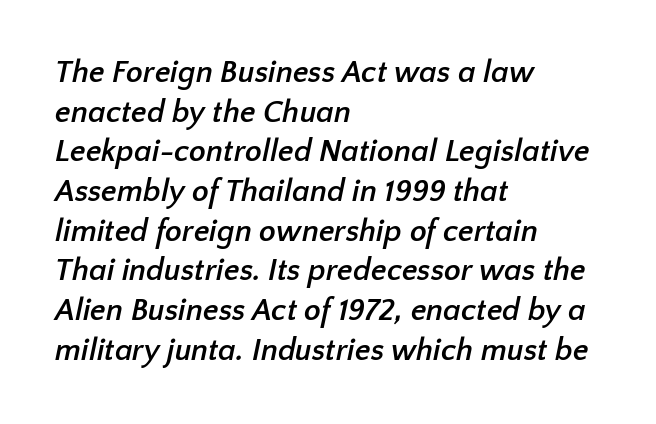
{"serif": "no", "bold": "yes", "weight": "semibold", "width": "normal", "stroke_contrast": "low", "x_height": "medium", "monospaced": "no", "underline": "no", "align": "left", "line_spacing": "normal", "line_spacing_ratio": 1.28, "letter_spacing": "normal", "letter_spacing_em": 0.0, "glyph_px": 31}
